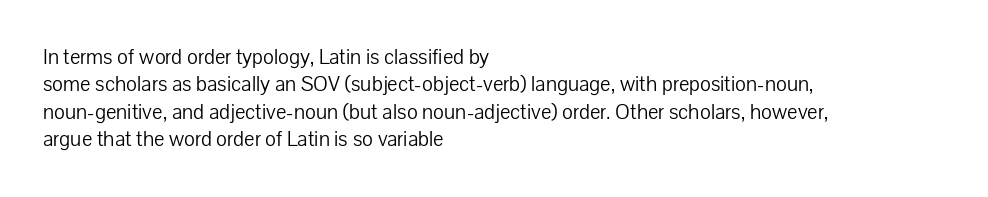
Rendered with straight, roman letterforms. Weight: not bold — regular or lighter. Words appear dense and cohesive because spacing is normal. Horizontal alignment here is leftward, the default for most running prose. A clean baseline with only descenders dipping below it.
